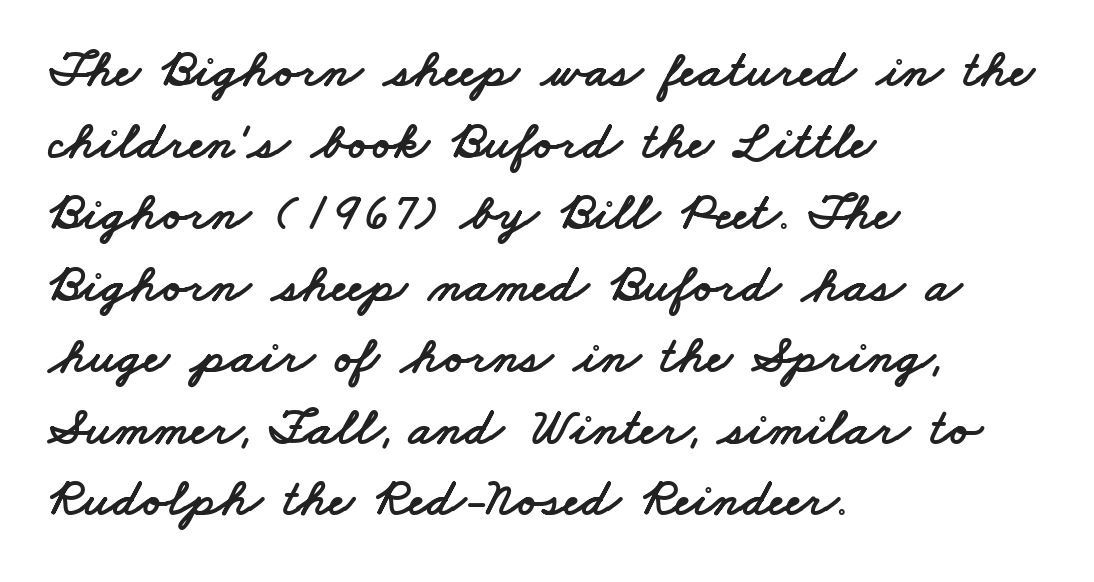
Check the space under the baseline: it is left empty. Does the type have serifs? No, each stem ends abruptly. This sample uses plain, unmodified letter spacing. Think of a printed novel: that variable character pitch is what you see here. Layout note: lines flush left.
